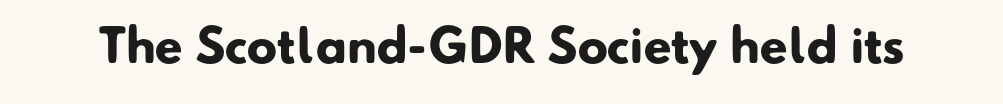
{"serif": "no", "bold": "yes", "weight": "heavy", "width": "normal", "stroke_contrast": "low", "x_height": "small", "monospaced": "no", "underline": "no", "letter_spacing": "normal", "letter_spacing_em": 0.0, "glyph_px": 45}
